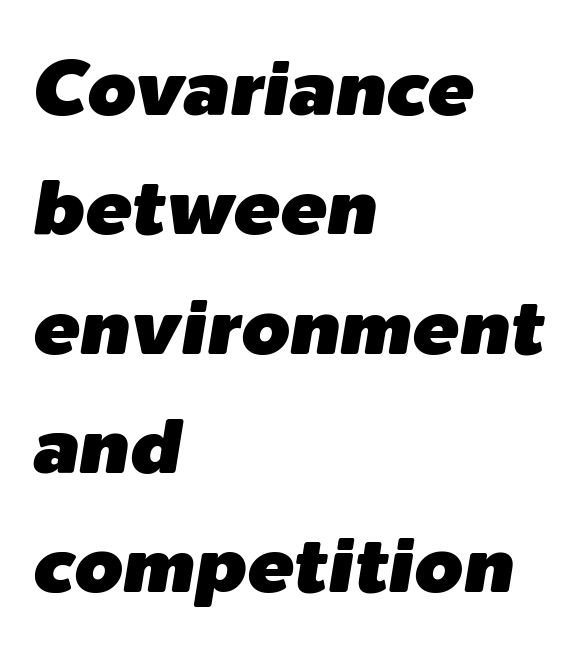
{"italic": "yes", "lean": "right", "slant_degrees": 9, "width": "normal", "stroke_contrast": "low", "x_height": "medium", "monospaced": "no", "underline": "no", "align": "left", "line_spacing": "normal", "line_spacing_ratio": 1.53, "letter_spacing": "normal", "letter_spacing_em": 0.0, "glyph_px": 78}
